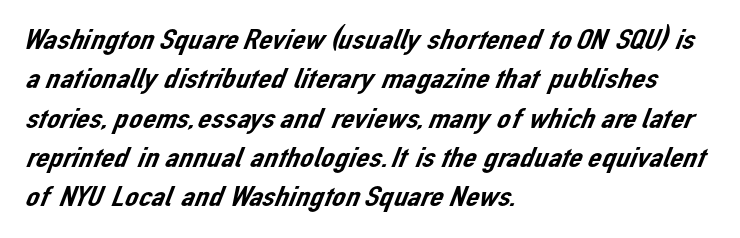
Q: Is the typeface a serif or a sans-serif typeface? A: Sans-serif.
Q: Is the text underlined? A: No.
Q: How is the paragraph aligned? A: Left-aligned.
Q: Is the spacing between letters normal or unusually wide? A: Normal.
Q: Is the spacing between lines tight, normal or loose? A: Normal.
Q: Width (condensed, normal, or wide)? A: Normal.
Q: Stroke contrast? A: Low.
Q: x-height? A: Medium.
Q: Monospaced? A: No.
